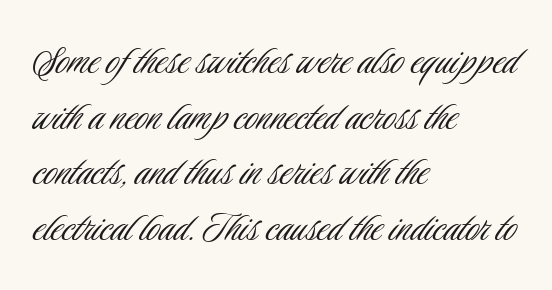
{"serif": "no", "bold": "no", "weight": "light", "width": "condensed", "stroke_contrast": "low", "x_height": "small", "monospaced": "no", "underline": "no", "align": "left", "line_spacing_ratio": 1.21, "letter_spacing": "normal", "letter_spacing_em": 0.0, "glyph_px": 46}
